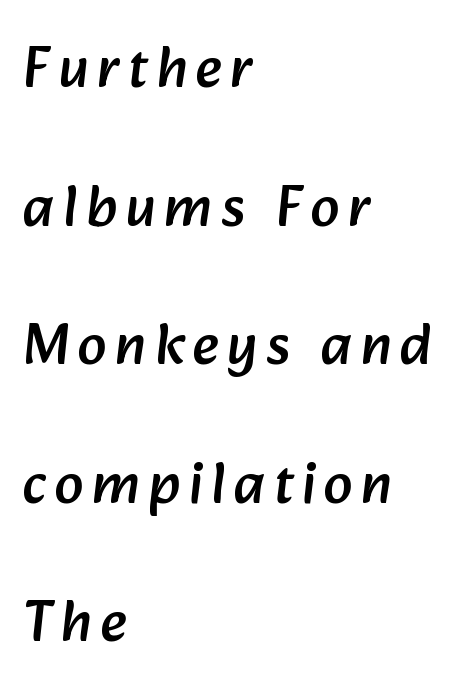
{"serif": "no", "width": "normal", "stroke_contrast": "low", "x_height": "medium", "monospaced": "no", "underline": "no", "align": "left", "line_spacing": "loose", "line_spacing_ratio": 2.39, "glyph_px": 58}
